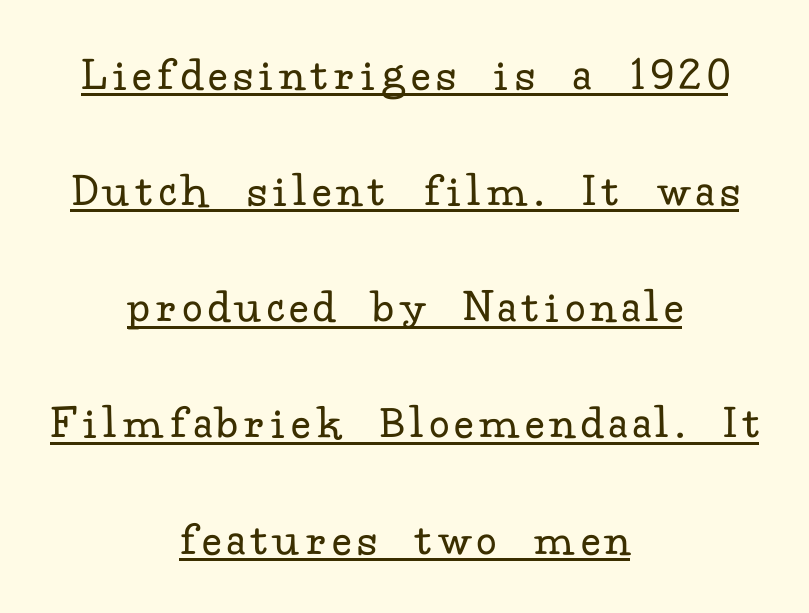
The image shows 49 px regular-weight serif type, upright; set centered, loose line spacing (2.37x), underlined; low stroke contrast and a small x-height.
